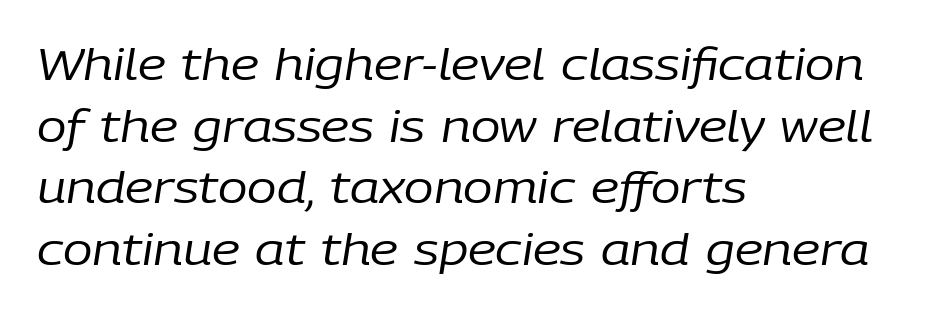
The image shows 44 px regular-weight type, italic (leaning right); set left-aligned, normal line spacing (1.4x), normal letter spacing, not underlined; low stroke contrast and a medium x-height.
